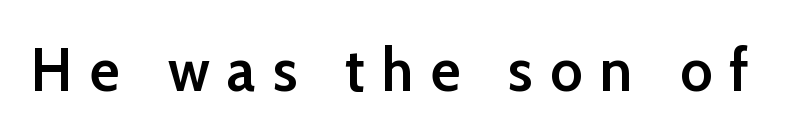
Spacing verdict: proportional, widths tailored to each character. This is the in-between weight designers call semibold or demi. Vertical strokes here are truly vertical. This is sans-serif lettering, the kind often seen on screens and signage. Lines of text with bare space underneath. Does extra space separate the letters? Yes, quite a lot of it.
